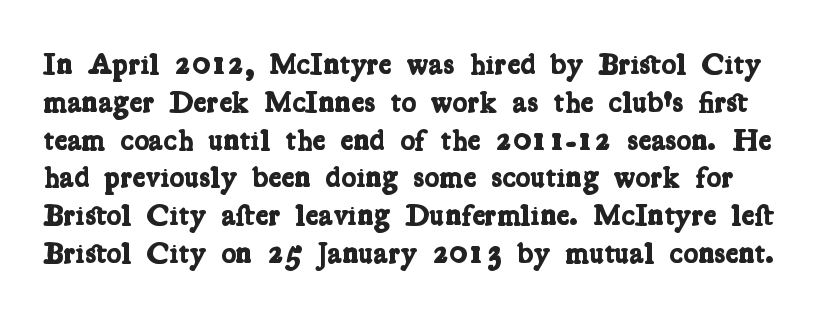
Has an underline been added? It has not. Tracking value appears to be zero — textbook default spacing. Type style note: has serifs. A typesetter would call this proportional, since set widths differ per character. Bold? Absolutely — the strokes are thick and heavy.
